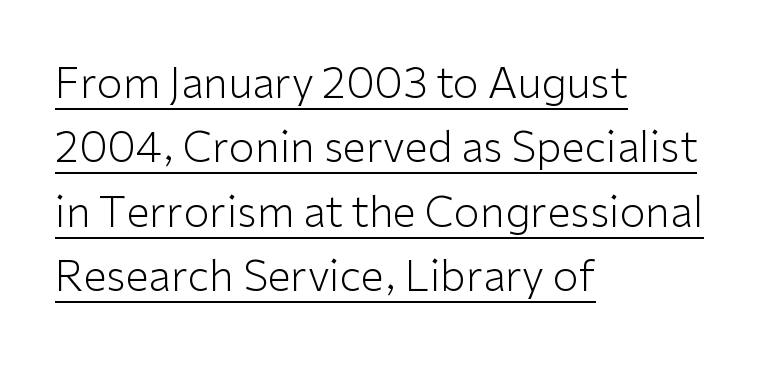
The image shows 42 px light sans-serif type, upright; set left-aligned, normal line spacing (1.53x), normal letter spacing, underlined; low stroke contrast and a medium x-height.
